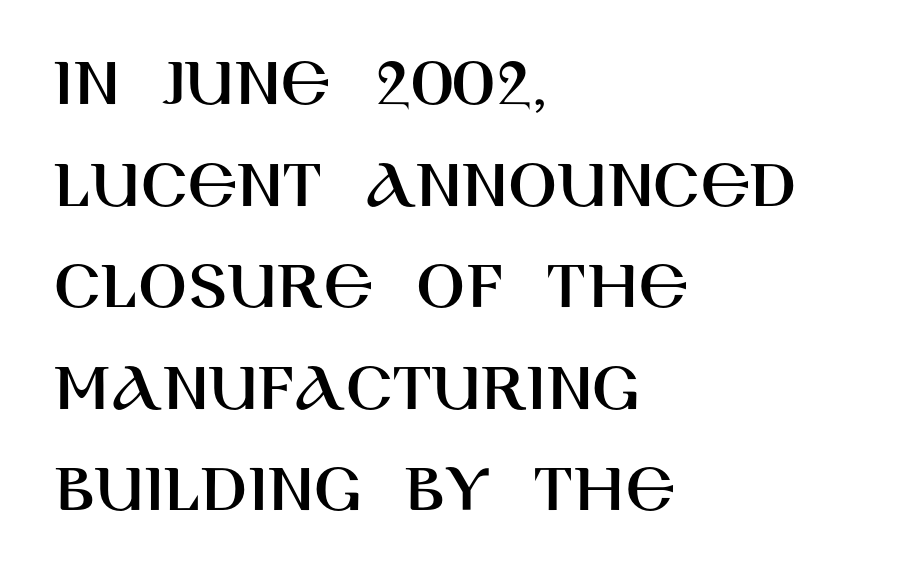
Q: Is the text italic (slanted)? A: No, it is upright.
Q: Is the typeface a serif or a sans-serif typeface? A: Sans-serif.
Q: Is the text underlined? A: No.
Q: How is the paragraph aligned? A: Left-aligned.
Q: Is the spacing between letters normal or unusually wide? A: Normal.
Q: Is the spacing between lines tight, normal or loose? A: Normal.
Q: Width (condensed, normal, or wide)? A: Normal.
Q: Stroke contrast? A: High.
Q: x-height? A: Large.
Q: Monospaced? A: No.
